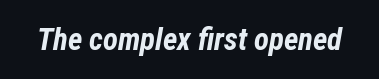
Short note: letters normally spaced. The space directly below the letters is spotless. Weight: bold. These lines are rendered in a variable-pitch font.
